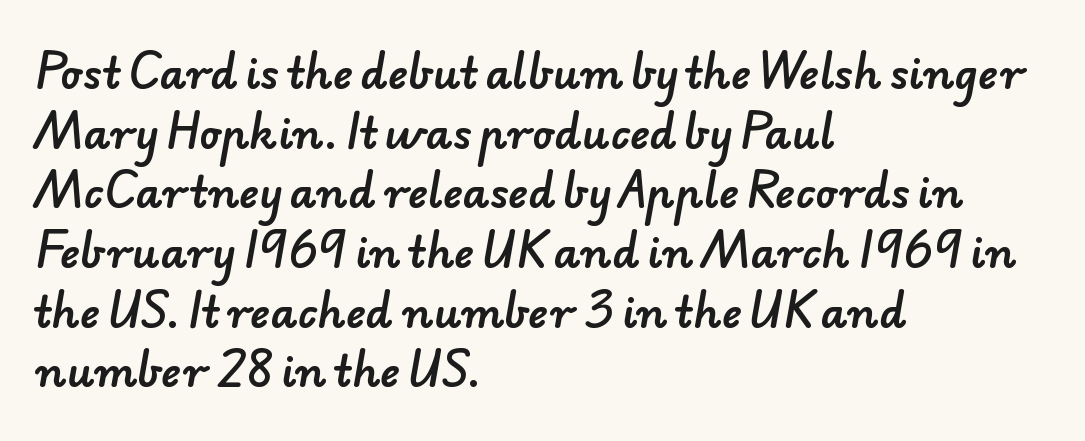
The font family rendered here belongs to the sans-serif group. How would I describe the line gaps? Plain and ordinary. Letter spacing: default. The area under the type is left untouched. Each letter keeps its own natural width here, so spacing adapts to shape.
